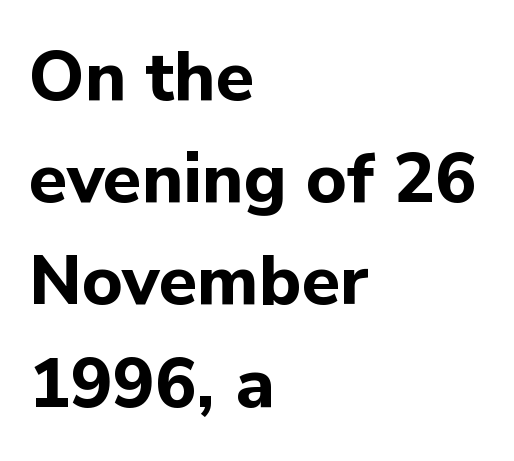
The image shows 70 px bold sans-serif type, upright; set left-aligned, normal line spacing (1.46x), normal letter spacing, not underlined; low stroke contrast and a medium x-height.
